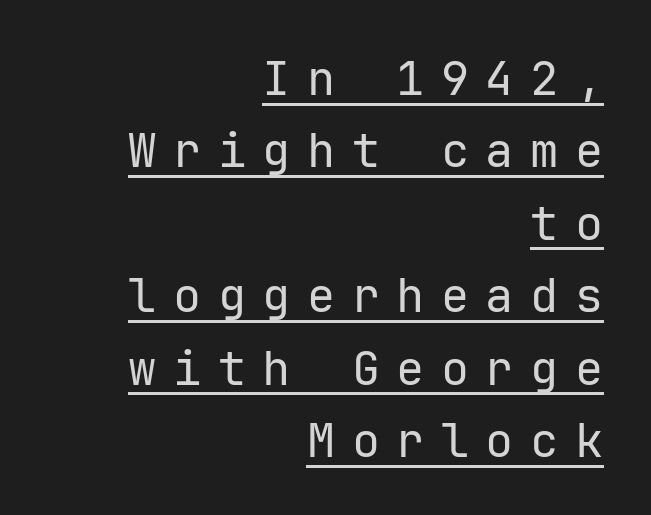
The image shows 47 px regular-weight sans-serif type, upright, monospaced; set right-aligned, normal line spacing (1.54x), unusually wide letter spacing (+0.35 em), underlined; low stroke contrast and a medium x-height.
